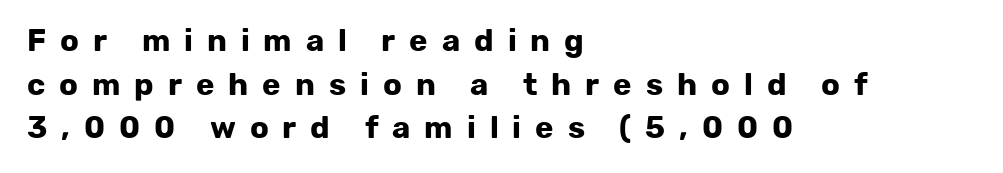
{"serif": "no", "italic": "no", "bold": "yes", "weight": "bold", "width": "normal", "stroke_contrast": "low", "x_height": "medium", "monospaced": "no", "underline": "no", "align": "left", "line_spacing": "normal", "line_spacing_ratio": 1.41, "letter_spacing": "wide", "letter_spacing_em": 0.45, "glyph_px": 31}
